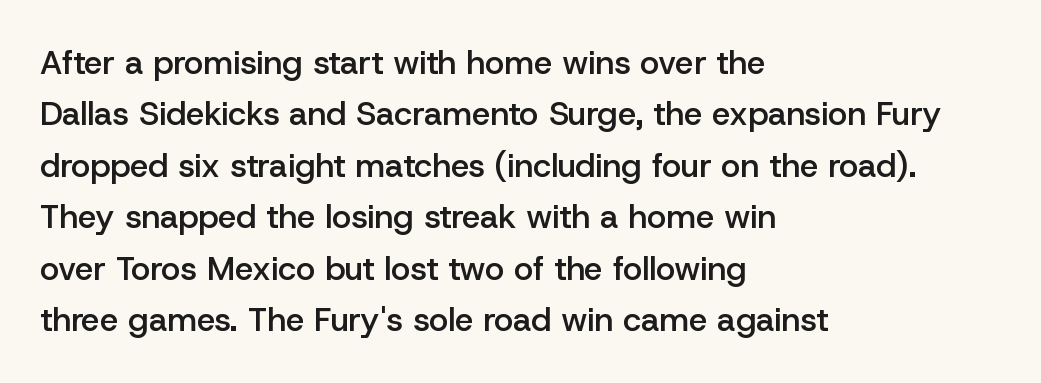
The image shows 33 px semibold sans-serif type, upright; set left-aligned, normal line spacing (1.56x), normal letter spacing, not underlined; low stroke contrast and a medium x-height.
